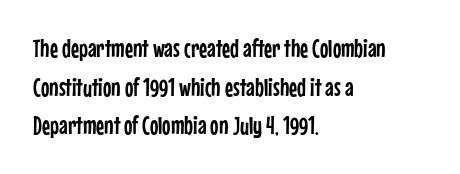
{"italic": "no", "underline": "no", "align": "left", "line_spacing": "normal", "line_spacing_ratio": 1.55, "letter_spacing": "normal", "letter_spacing_em": 0.0, "glyph_px": 25}
